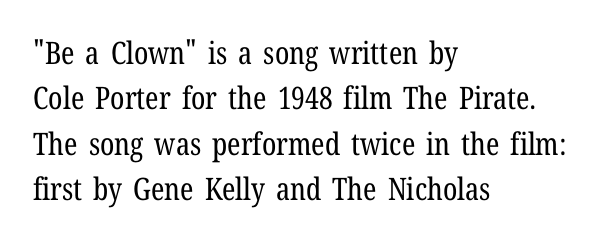
{"serif": "yes", "italic": "no", "bold": "no", "weight": "regular", "width": "condensed", "stroke_contrast": "low", "x_height": "medium", "monospaced": "no", "underline": "no", "align": "left", "line_spacing": "normal", "line_spacing_ratio": 1.46, "letter_spacing": "normal", "letter_spacing_em": 0.0, "glyph_px": 31}
